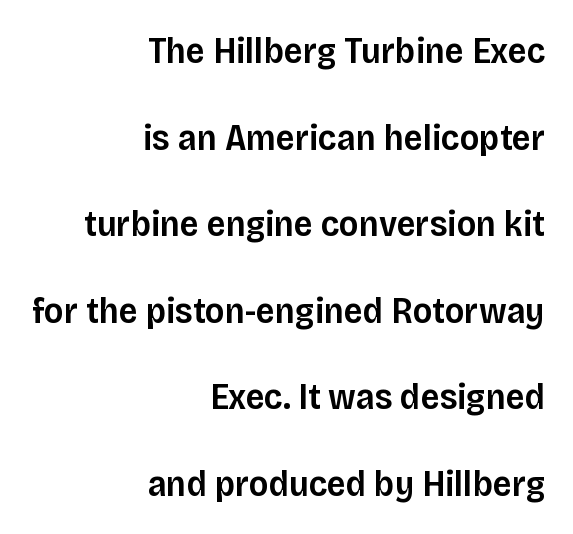
{"serif": "no", "italic": "no", "bold": "semi", "weight": "semibold", "width": "normal", "stroke_contrast": "low", "x_height": "large", "monospaced": "no", "underline": "no", "align": "right", "line_spacing": "loose", "line_spacing_ratio": 2.34, "letter_spacing": "normal", "letter_spacing_em": 0.0, "glyph_px": 37}
